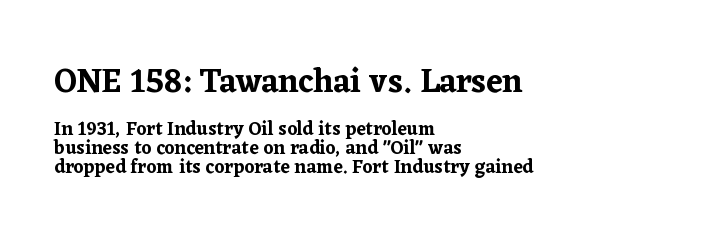
{"serif": "yes", "italic": "no", "width": "normal", "stroke_contrast": "low", "x_height": "medium", "monospaced": "no", "underline": "no", "align": "left", "line_spacing": "tight", "line_spacing_ratio": 0.99, "letter_spacing": "normal", "letter_spacing_em": 0.0, "larger_block": "first", "size_ratio": 1.74, "glyph_px": 33}
